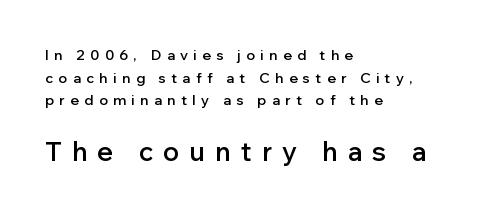
The image shows 26 px text type, upright; set left-aligned, normal line spacing (1.62x), unusually wide letter spacing (+0.39 em), not underlined; the second (bottom) block is 1.86x larger.
